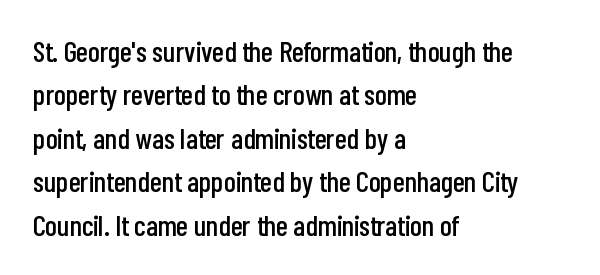
{"serif": "no", "italic": "no", "width": "condensed", "stroke_contrast": "low", "x_height": "medium", "monospaced": "no", "underline": "no", "align": "left", "line_spacing": "normal", "line_spacing_ratio": 1.5, "letter_spacing": "normal", "letter_spacing_em": 0.0, "glyph_px": 29}
